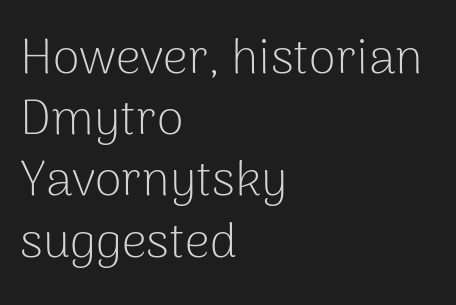
Q: Is the text bold? A: No.
Q: Is the text italic (slanted)? A: No, it is upright.
Q: Is the typeface a serif or a sans-serif typeface? A: Sans-serif.
Q: Is the text underlined? A: No.
Q: How is the paragraph aligned? A: Left-aligned.
Q: Is the spacing between letters normal or unusually wide? A: Normal.
Q: Is the spacing between lines tight, normal or loose? A: Normal.
Q: Width (condensed, normal, or wide)? A: Normal.
Q: Stroke contrast? A: Low.
Q: x-height? A: Medium.
Q: Monospaced? A: No.
